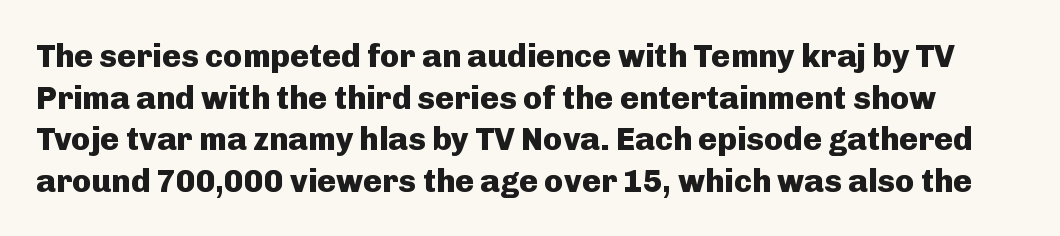
{"serif": "no", "italic": "no", "bold": "yes", "weight": "heavy", "width": "normal", "stroke_contrast": "low", "x_height": "medium", "monospaced": "no", "underline": "no", "line_spacing": "normal", "line_spacing_ratio": 1.3, "letter_spacing": "normal", "letter_spacing_em": 0.0, "glyph_px": 32}
